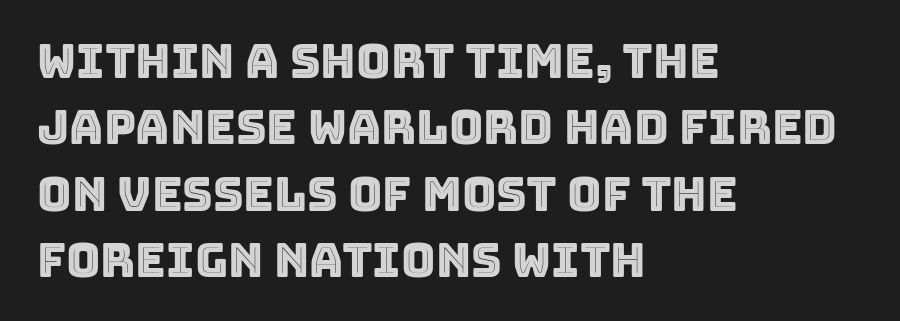
No word sits above an underline. Is there any slant? The stems are plumb. Is there much room between lines? A standard amount, neither cramped nor airy. How are the letters spaced? Ordinarily, with no added tracking. Looks like regular typesetting: each glyph gets only the width it needs.
